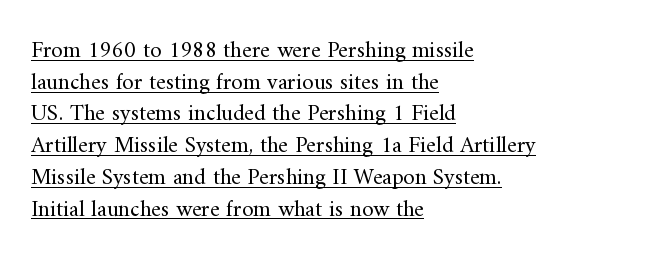
{"italic": "no", "bold": "no", "underline": "yes", "align": "left", "line_spacing": "normal", "line_spacing_ratio": 1.38, "letter_spacing": "normal", "letter_spacing_em": 0.0, "glyph_px": 23}
